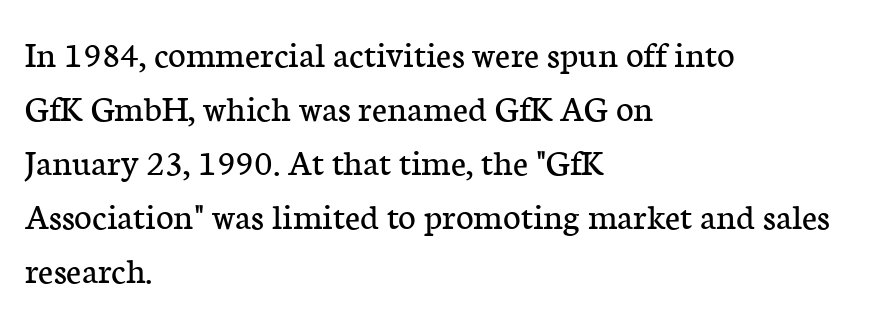
{"serif": "yes", "italic": "no", "bold": "no", "weight": "regular", "width": "normal", "stroke_contrast": "low", "x_height": "medium", "monospaced": "no", "underline": "no", "align": "left", "line_spacing": "normal", "line_spacing_ratio": 1.42, "letter_spacing": "normal", "letter_spacing_em": 0.0, "glyph_px": 38}
